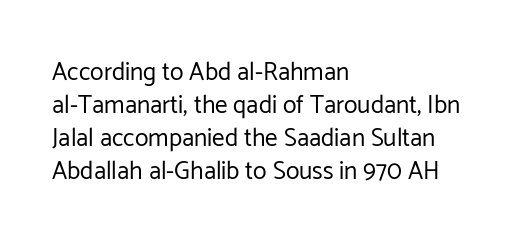
The image shows 25 px text type, upright; set left-aligned, normal line spacing (1.32x), normal letter spacing, not underlined.
